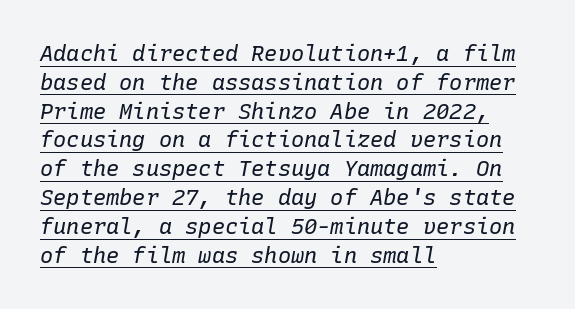
The image shows 22 px text type, italic (leaning right); set left-aligned, normal line spacing (1.31x), normal letter spacing, underlined.
